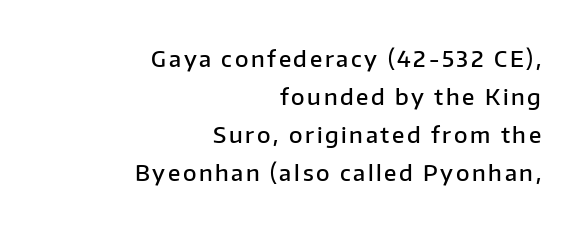
The image shows 22 px text type, upright; set right-aligned, line spacing 1.72x, not underlined.
